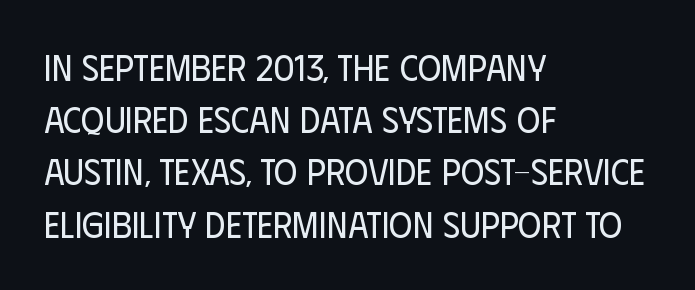
Q: Is the text bold? A: No.
Q: Is the text italic (slanted)? A: No, it is upright.
Q: Is the typeface a serif or a sans-serif typeface? A: Sans-serif.
Q: Is the text underlined? A: No.
Q: How is the paragraph aligned? A: Left-aligned.
Q: Is the spacing between letters normal or unusually wide? A: Normal.
Q: Is the spacing between lines tight, normal or loose? A: Normal.
Q: Width (condensed, normal, or wide)? A: Condensed.
Q: Stroke contrast? A: Low.
Q: x-height? A: Large.
Q: Monospaced? A: No.
